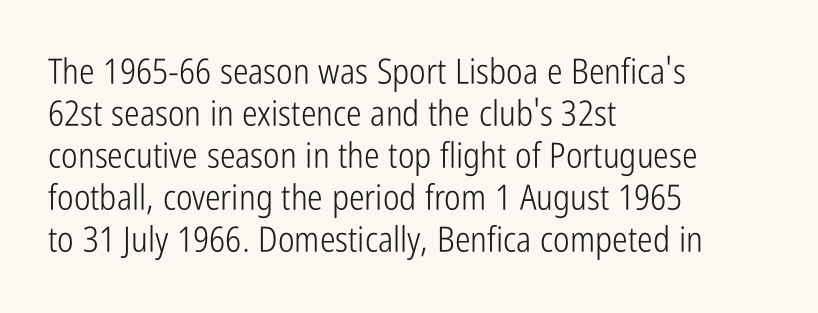
{"serif": "no", "italic": "no", "bold": "no", "weight": "light", "width": "condensed", "stroke_contrast": "low", "x_height": "medium", "monospaced": "no", "underline": "no", "align": "left", "line_spacing_ratio": 1.2, "letter_spacing": "normal", "letter_spacing_em": 0.0, "glyph_px": 35}
